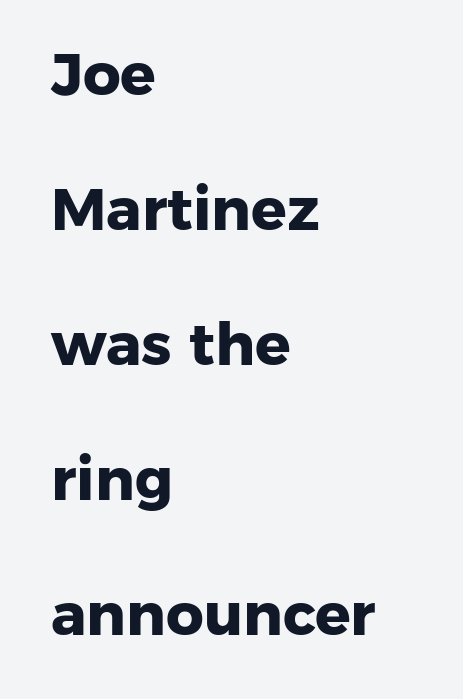
The image shows 59 px heavy sans-serif type; set left-aligned, loose line spacing (2.29x), normal letter spacing, not underlined; low stroke contrast and a medium x-height.
